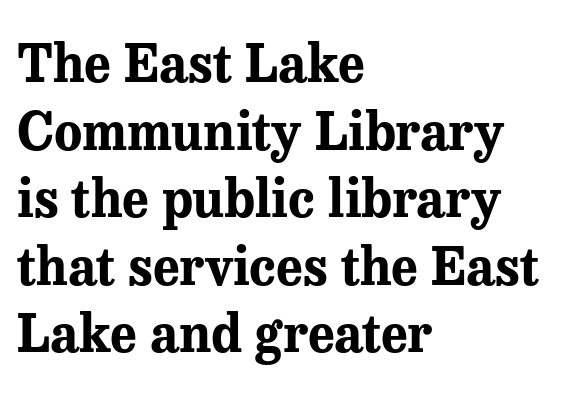
Spacing verdict: proportional, widths tailored to each character. Its strokes are broad and dark, the hallmark of bold type. The typesetter chose a ragged-right arrangement here. The glyphs are unaccompanied by any horizontal stroke below them.
